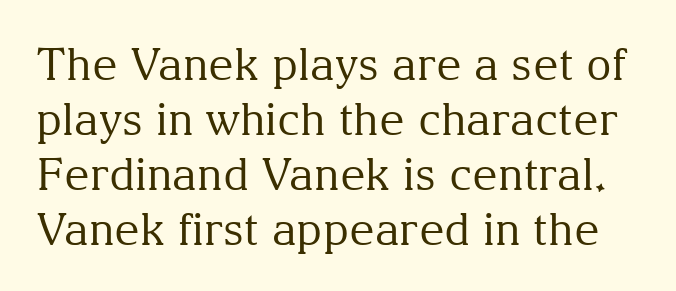
The image shows 44 px regular-weight serif type, upright; set normal line spacing (1.25x), normal letter spacing, not underlined; medium stroke contrast and a medium x-height.
